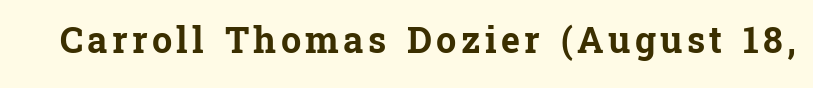
{"serif": "yes", "italic": "no", "bold": "yes", "weight": "bold", "width": "normal", "stroke_contrast": "low", "x_height": "medium", "monospaced": "no", "underline": "no", "glyph_px": 36}
